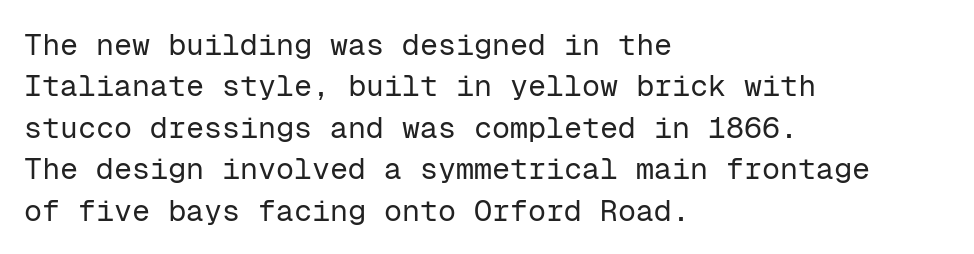
The image shows 30 px regular-weight sans-serif type, upright, monospaced; set left-aligned, normal line spacing (1.38x), normal letter spacing, not underlined; low stroke contrast and a medium x-height.
